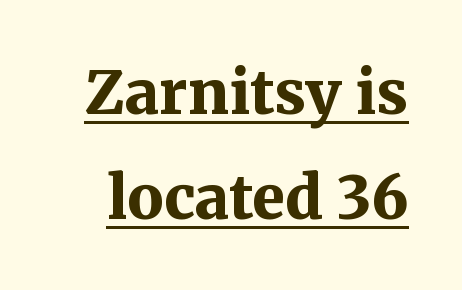
The image shows 60 px bold serif type, upright; set line spacing 1.75x, normal letter spacing, underlined; medium stroke contrast and a medium x-height.
